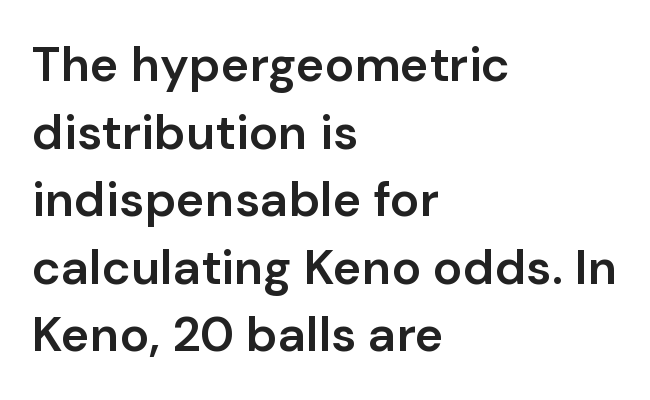
{"serif": "no", "italic": "no", "bold": "semi", "weight": "semibold", "width": "normal", "stroke_contrast": "low", "x_height": "medium", "monospaced": "no", "underline": "no", "align": "left", "line_spacing": "normal", "line_spacing_ratio": 1.38, "letter_spacing": "normal", "letter_spacing_em": 0.0, "glyph_px": 49}
